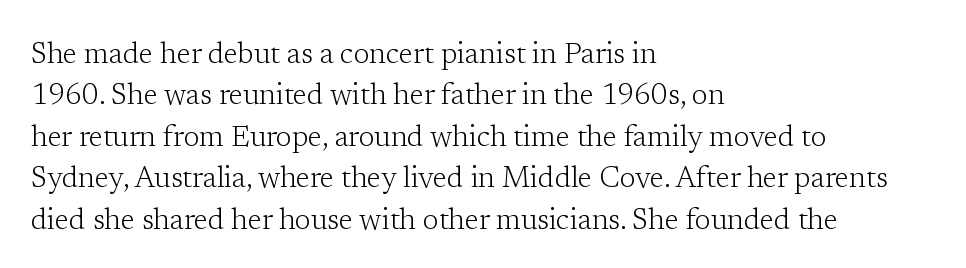
Q: Is the text bold? A: No.
Q: Is the text italic (slanted)? A: No, it is upright.
Q: Is the typeface a serif or a sans-serif typeface? A: Serif.
Q: Is the text underlined? A: No.
Q: How is the paragraph aligned? A: Left-aligned.
Q: Is the spacing between letters normal or unusually wide? A: Normal.
Q: Is the spacing between lines tight, normal or loose? A: Normal.
Q: Width (condensed, normal, or wide)? A: Normal.
Q: Stroke contrast? A: Low.
Q: x-height? A: Medium.
Q: Monospaced? A: No.
